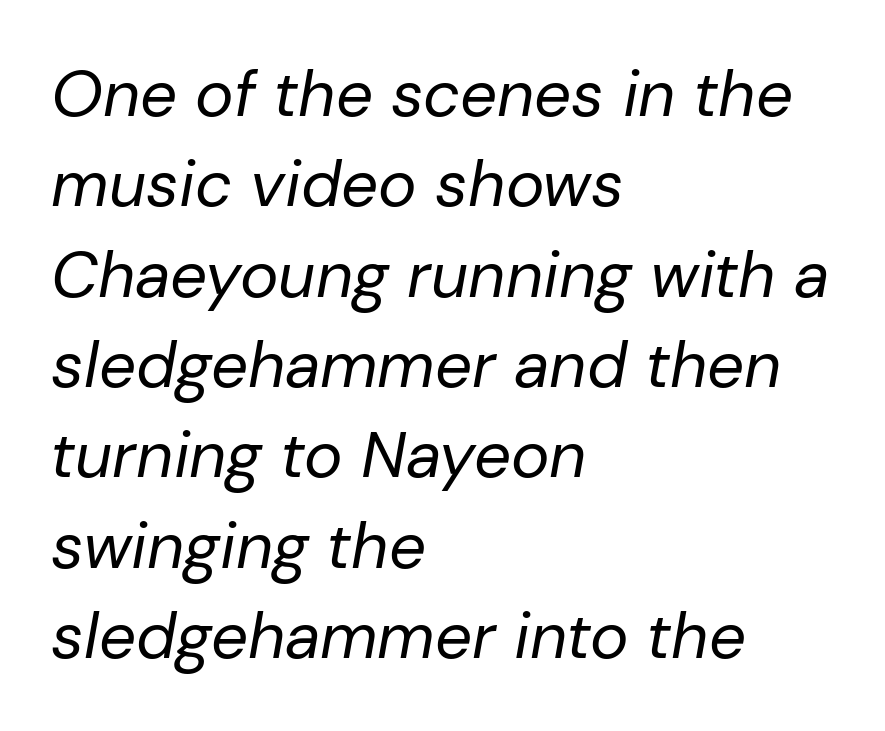
Check the space under the baseline: it is left empty. When letters slant like this, we call the style italic. Regular leading. The cut favours lightness, reaching ordinary text weight at its darkest.
